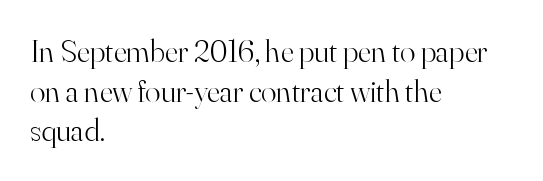
Q: Is the text bold? A: No.
Q: Is the text italic (slanted)? A: No, it is upright.
Q: Is the typeface a serif or a sans-serif typeface? A: Serif.
Q: Is the text underlined? A: No.
Q: How is the paragraph aligned? A: Left-aligned.
Q: Is the spacing between letters normal or unusually wide? A: Normal.
Q: Width (condensed, normal, or wide)? A: Normal.
Q: Stroke contrast? A: High.
Q: x-height? A: Small.
Q: Monospaced? A: No.
